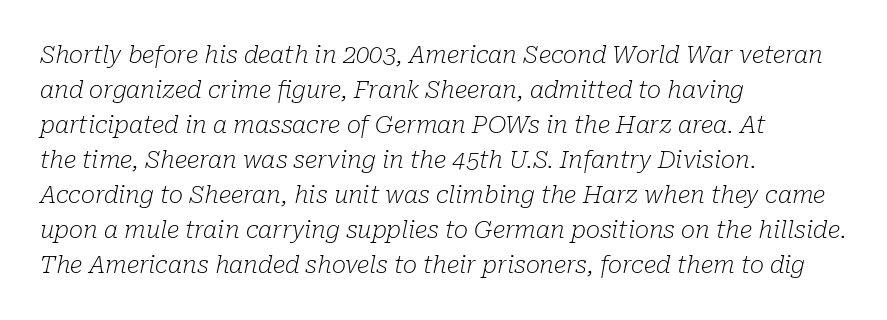
The image shows 24 px text type, italic (leaning right); set left-aligned, normal line spacing (1.46x), normal letter spacing, not underlined.
